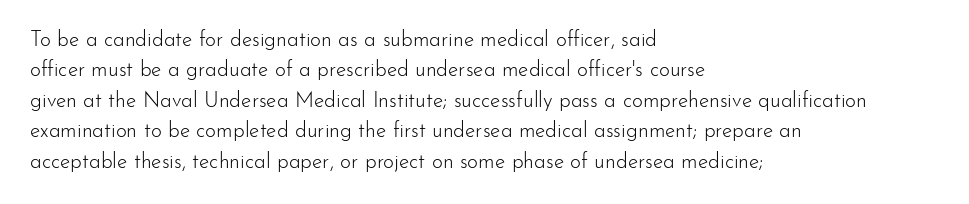
Letter spacing: default. Ink coverage per letter is moderate at most. The rag falls on the right side of this text block. Descenders are the only things crossing below the line. This block has exactly the height ordinary leading produces. This is the regular roman posture of the typeface.
